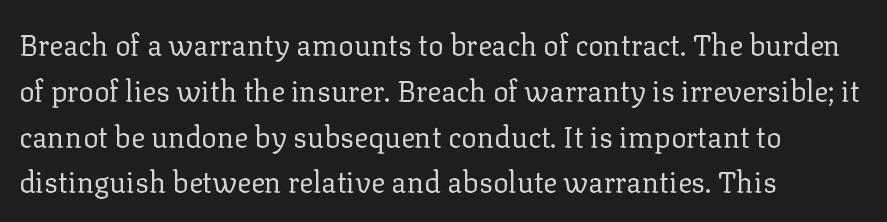
Ascenders rise straight up at ninety degrees. Stems and bowls with no extra thickness — not bold. Whoever set this chose a conventional vertical rhythm. Varying glyph widths throughout — classic text-font behaviour.
